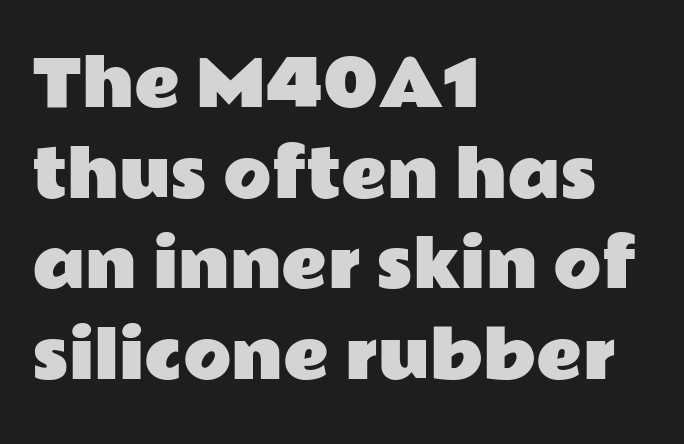
{"serif": "no", "italic": "no", "width": "wide", "stroke_contrast": "low", "x_height": "medium", "monospaced": "no", "underline": "no", "align": "left", "line_spacing": "normal", "line_spacing_ratio": 1.44, "letter_spacing": "normal", "letter_spacing_em": 0.0, "glyph_px": 63}
